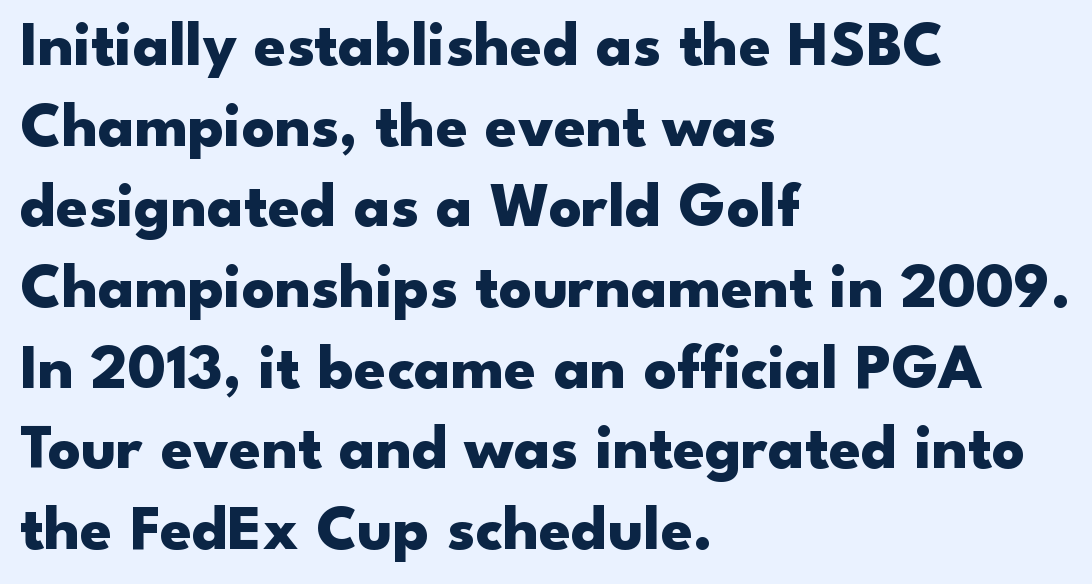
Q: Is the text bold? A: Yes.
Q: Is the text italic (slanted)? A: No, it is upright.
Q: Is the typeface a serif or a sans-serif typeface? A: Sans-serif.
Q: Is the text underlined? A: No.
Q: How is the paragraph aligned? A: Left-aligned.
Q: Is the spacing between letters normal or unusually wide? A: Normal.
Q: Is the spacing between lines tight, normal or loose? A: Normal.
Q: Width (condensed, normal, or wide)? A: Wide.
Q: Stroke contrast? A: Low.
Q: x-height? A: Small.
Q: Monospaced? A: No.
